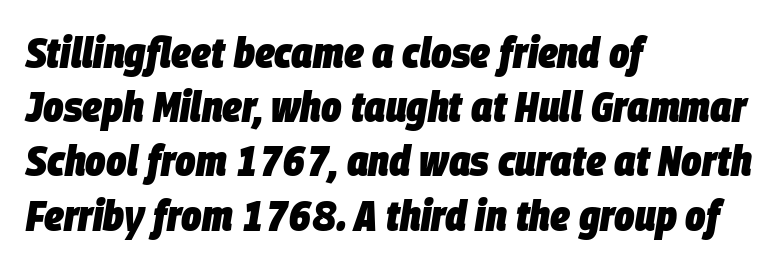
The image shows 43 px heavy, condensed type, italic (leaning right); set left-aligned, normal line spacing (1.26x), normal letter spacing, not underlined; low stroke contrast and a large x-height.
